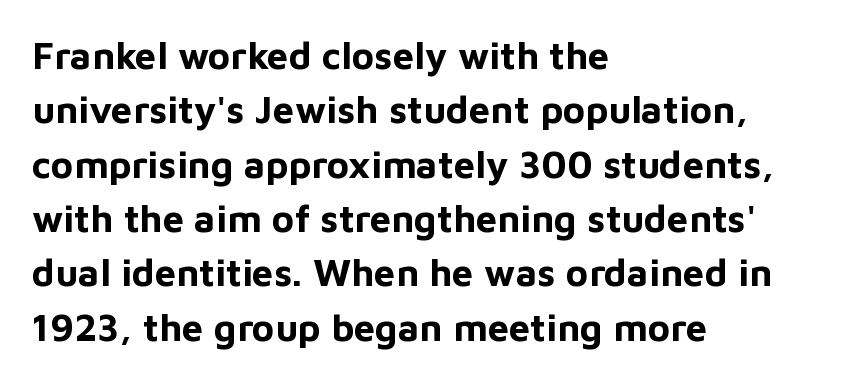
Q: Is the text bold? A: Yes.
Q: Is the text italic (slanted)? A: No, it is upright.
Q: Is the typeface a serif or a sans-serif typeface? A: Sans-serif.
Q: Is the text underlined? A: No.
Q: How is the paragraph aligned? A: Left-aligned.
Q: Is the spacing between letters normal or unusually wide? A: Normal.
Q: Is the spacing between lines tight, normal or loose? A: Normal.
Q: Width (condensed, normal, or wide)? A: Normal.
Q: Stroke contrast? A: Low.
Q: x-height? A: Medium.
Q: Monospaced? A: No.
